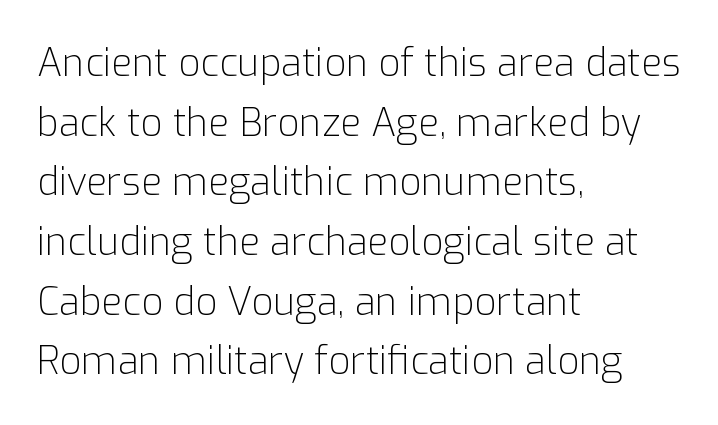
{"serif": "no", "italic": "no", "bold": "no", "weight": "light", "width": "normal", "stroke_contrast": "low", "x_height": "medium", "monospaced": "no", "underline": "no", "align": "left", "line_spacing": "normal", "line_spacing_ratio": 1.57, "letter_spacing": "normal", "letter_spacing_em": 0.0, "glyph_px": 38}
